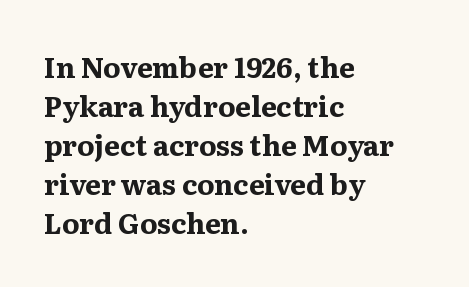
{"serif": "yes", "italic": "no", "bold": "yes", "weight": "bold", "width": "normal", "stroke_contrast": "medium", "x_height": "medium", "monospaced": "no", "underline": "no", "align": "left", "line_spacing": "normal", "line_spacing_ratio": 1.39, "letter_spacing": "normal", "letter_spacing_em": 0.0, "glyph_px": 28}
